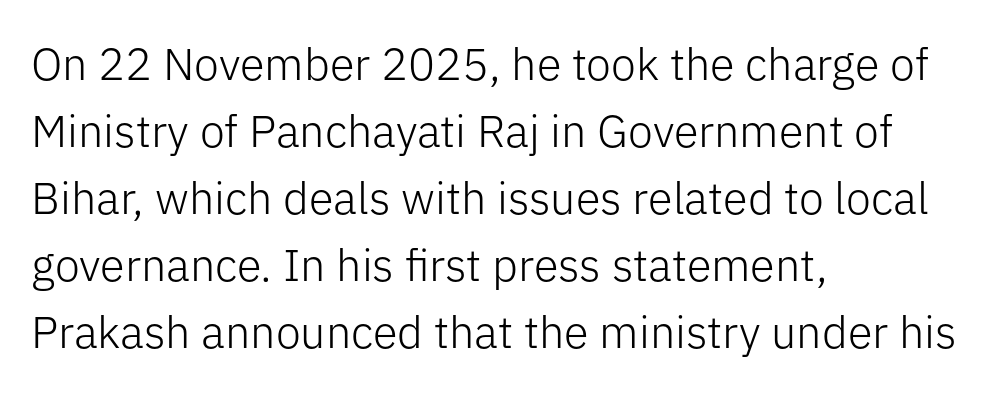
Counters stay open thanks to moderate or lighter strokes. The lines are quadded left. Each letter keeps its own natural width here, so spacing adapts to shape. No extra tracking has been applied to these lines. Has an underline been added? It has not.
